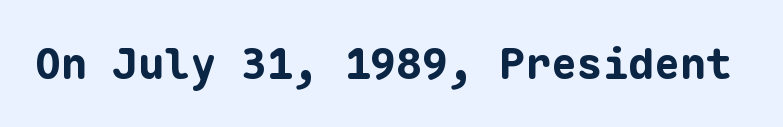
The image shows 43 px bold sans-serif type, upright, monospaced; set normal letter spacing, not underlined; low stroke contrast and a medium x-height.
